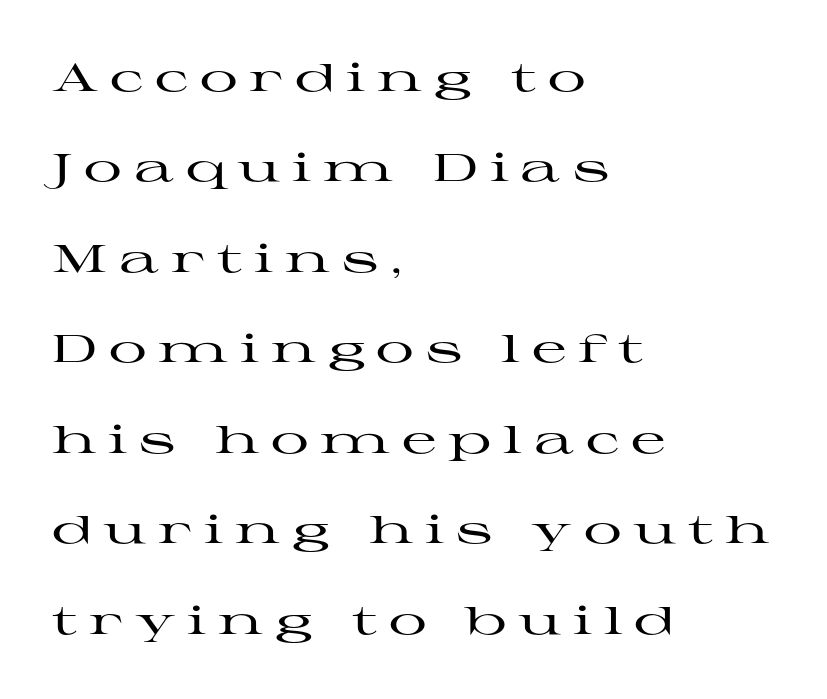
Q: Is the text italic (slanted)? A: No, it is upright.
Q: Is the typeface a serif or a sans-serif typeface? A: Serif.
Q: Is the text underlined? A: No.
Q: How is the paragraph aligned? A: Left-aligned.
Q: Is the spacing between letters normal or unusually wide? A: Unusually wide.
Q: Is the spacing between lines tight, normal or loose? A: Loose.
Q: Width (condensed, normal, or wide)? A: Wide.
Q: Stroke contrast? A: High.
Q: x-height? A: Medium.
Q: Monospaced? A: No.
